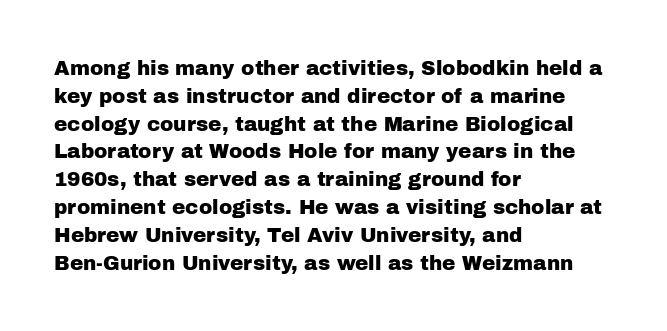
Q: Is the text italic (slanted)? A: No, it is upright.
Q: Is the text underlined? A: No.
Q: How is the paragraph aligned? A: Left-aligned.
Q: Is the spacing between letters normal or unusually wide? A: Normal.
Q: Is the spacing between lines tight, normal or loose? A: Normal.
